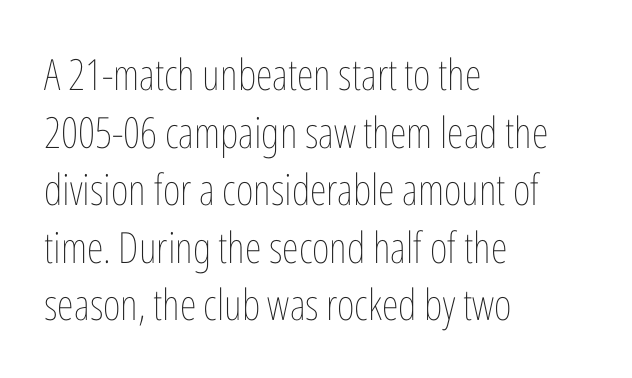
The image shows 43 px thin, condensed type, upright; set left-aligned, normal line spacing (1.34x), normal letter spacing, not underlined; low stroke contrast and a medium x-height.
